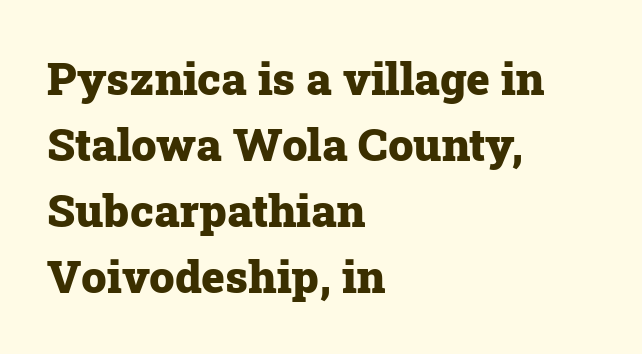
Tall strokes in this sample are plumb rather than angled. In CSS terms this would be text-align: left. If you measured baseline to baseline, you'd find a middling distance. The rendering uses natural spacing where letterforms have individual widths.
